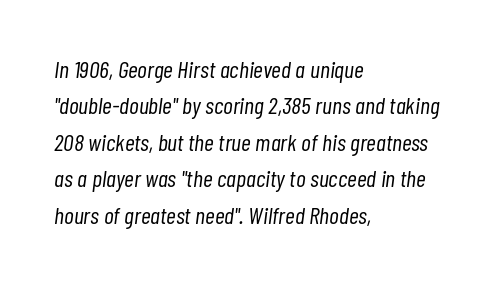
{"italic": "yes", "lean": "right", "slant_degrees": 7, "bold": "no", "underline": "no", "align": "left", "line_spacing": "normal", "line_spacing_ratio": 1.52, "letter_spacing": "normal", "letter_spacing_em": 0.0, "glyph_px": 24}
